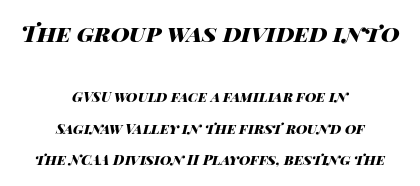
Q: Is the text bold? A: Yes.
Q: Is the text italic (slanted)? A: Yes, it leans right by about 14 degrees.
Q: Is the text underlined? A: No.
Q: How is the paragraph aligned? A: Centered.
Q: Is the spacing between letters normal or unusually wide? A: Normal.
Q: Is the spacing between lines tight, normal or loose? A: Loose.
Q: Which block of text is set in a larger size, the first (top) or the second (bottom)? A: The first (top) one.
